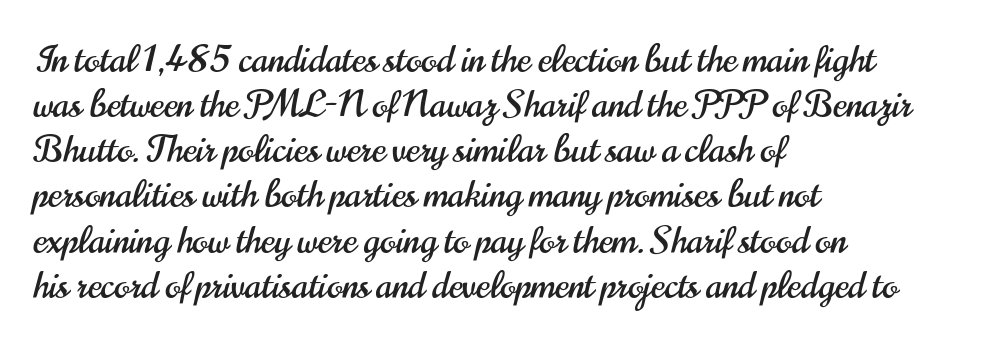
Q: Is the text italic (slanted)? A: Yes.
Q: Is the typeface a serif or a sans-serif typeface? A: Sans-serif.
Q: Is the text underlined? A: No.
Q: How is the paragraph aligned? A: Left-aligned.
Q: Is the spacing between letters normal or unusually wide? A: Normal.
Q: Width (condensed, normal, or wide)? A: Condensed.
Q: Stroke contrast? A: High.
Q: x-height? A: Small.
Q: Monospaced? A: No.
